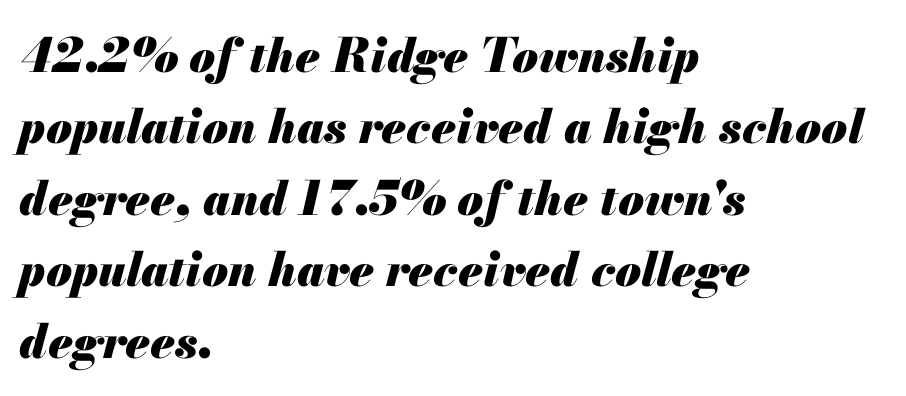
Q: Is the text bold? A: Yes.
Q: Is the text italic (slanted)? A: Yes, it leans right by about 13 degrees.
Q: Is the text underlined? A: No.
Q: How is the paragraph aligned? A: Left-aligned.
Q: Is the spacing between letters normal or unusually wide? A: Normal.
Q: Is the spacing between lines tight, normal or loose? A: Normal.
Q: Width (condensed, normal, or wide)? A: Normal.
Q: Stroke contrast? A: Medium.
Q: x-height? A: Small.
Q: Monospaced? A: No.
